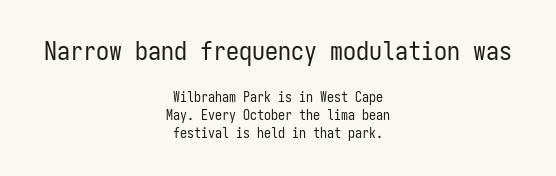
The type is set solid horizontally, with unmodified tracking. The letterforms sit at book weight or below. The typography opts for an upright posture over an oblique one. Each line is balanced around a shared central axis. The passage shown begins with its larger block and ends with its smaller one.
